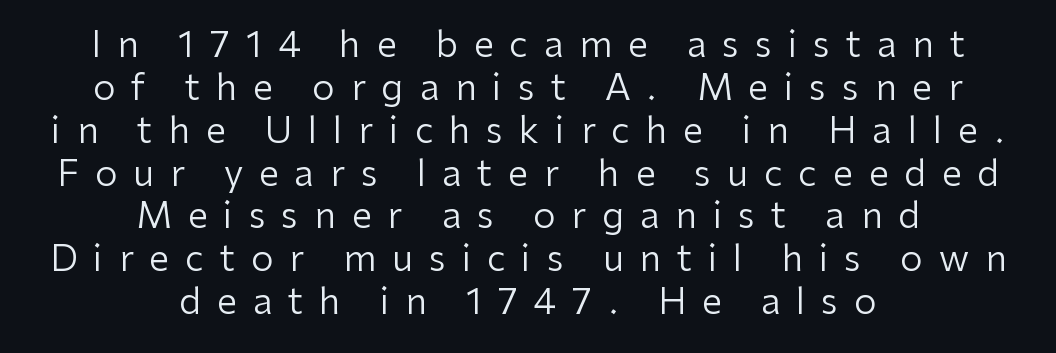
The image shows 36 px regular-weight sans-serif type, upright; set centered, line spacing 1.19x, unusually wide letter spacing (+0.44 em), not underlined; low stroke contrast and a medium x-height.
